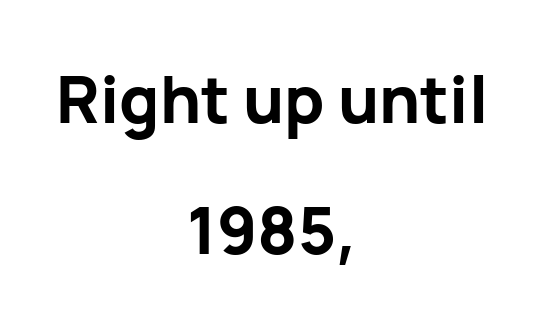
The image shows 65 px bold sans-serif type, upright; set centered, loose line spacing (2.02x), normal letter spacing, not underlined; low stroke contrast and a medium x-height.
